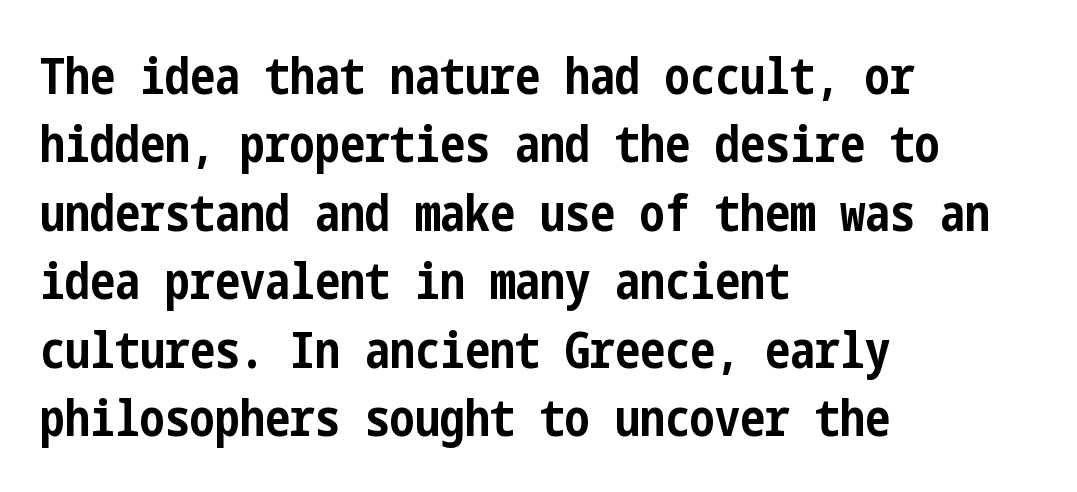
Is there any slant? The stems are plumb. Does the copy run flush right? No — it runs flush left. The rendering shows plain stroke endings on the letterforms — a sans-serif design. You could call the tracking neutral — neither tight nor loose. Look at the stroke-to-counter ratio: heavy, a bold. These lines sit exactly where default settings would place them.
